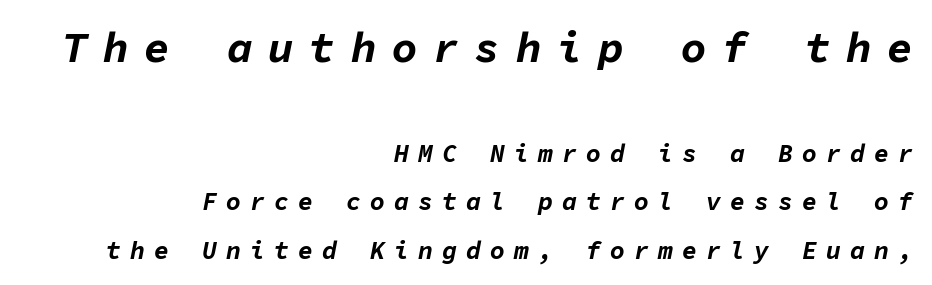
The image shows 43 px bold type, italic (leaning right), monospaced; set right-aligned, loose line spacing (1.94x), unusually wide letter spacing (+0.36 em), not underlined; the first (top) block is 1.72x larger; low stroke contrast and a medium x-height.
